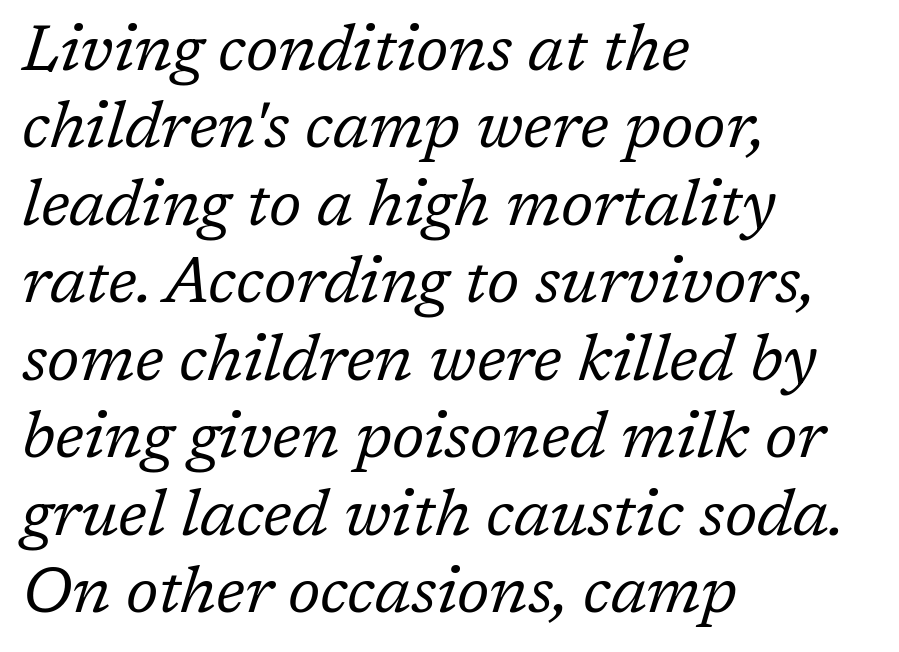
The image shows 64 px regular-weight serif type, italic (leaning right); set left-aligned, line spacing 1.21x, normal letter spacing, not underlined; low stroke contrast and a medium x-height.
